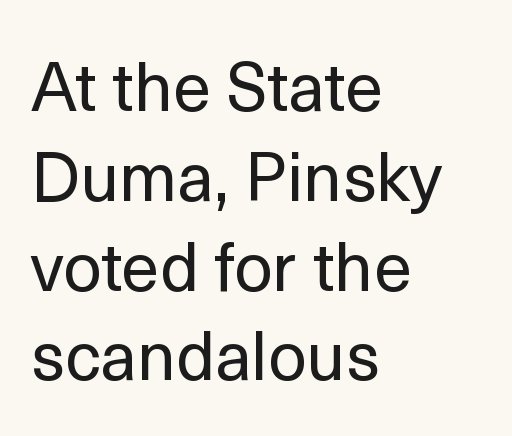
Tracking value appears to be zero — textbook default spacing. Each row of text sits above clean, open space. Are there feet on the stems? There aren't — it's a sans. The vertical gap from one line to the next is medium. Character widths vary here, with narrow letters taking less room than wide ones.
